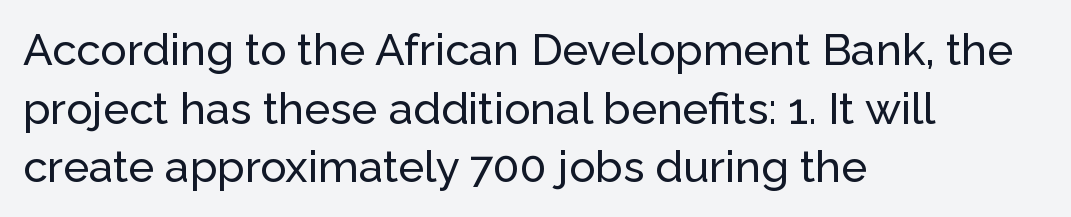
The typography opts for an upright posture over an oblique one. Visually the block forms a straight wall on the left and a jagged coastline on the right. Each word holds together tightly as a unit, with standard inter-letter gaps. A typesetter would label this face a sans.
